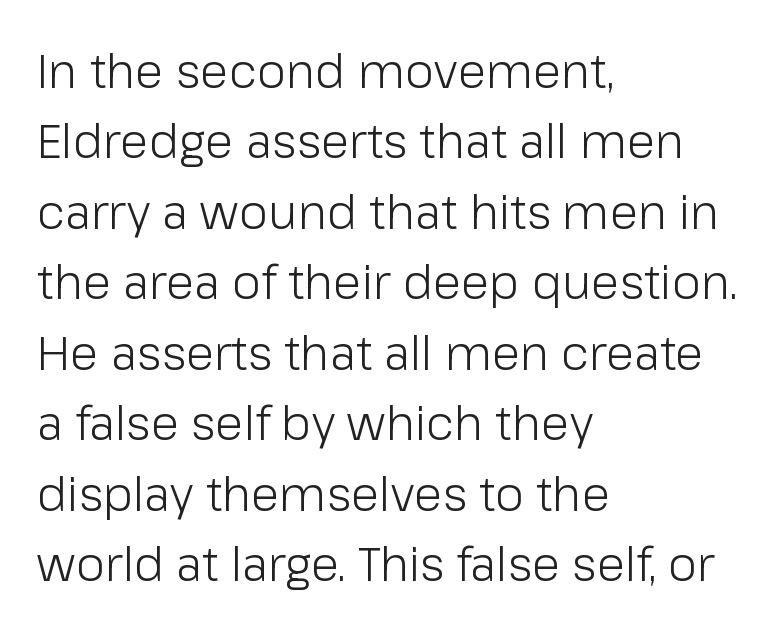
{"serif": "no", "italic": "no", "bold": "no", "weight": "light", "width": "normal", "stroke_contrast": "low", "x_height": "medium", "monospaced": "no", "underline": "no", "align": "left", "line_spacing": "normal", "line_spacing_ratio": 1.5, "letter_spacing": "normal", "letter_spacing_em": 0.0, "glyph_px": 47}
